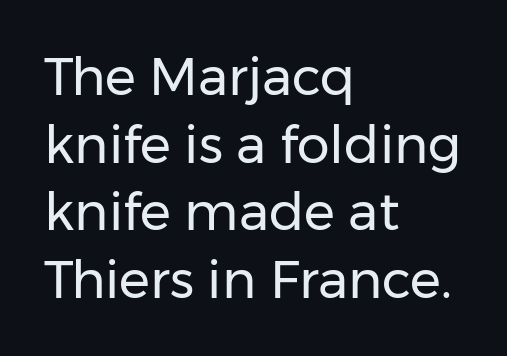
Q: Is the text bold? A: No.
Q: Is the text italic (slanted)? A: No, it is upright.
Q: Is the typeface a serif or a sans-serif typeface? A: Sans-serif.
Q: Is the text underlined? A: No.
Q: How is the paragraph aligned? A: Left-aligned.
Q: Is the spacing between letters normal or unusually wide? A: Normal.
Q: Is the spacing between lines tight, normal or loose? A: Normal.
Q: Width (condensed, normal, or wide)? A: Normal.
Q: Stroke contrast? A: Low.
Q: x-height? A: Medium.
Q: Monospaced? A: No.
